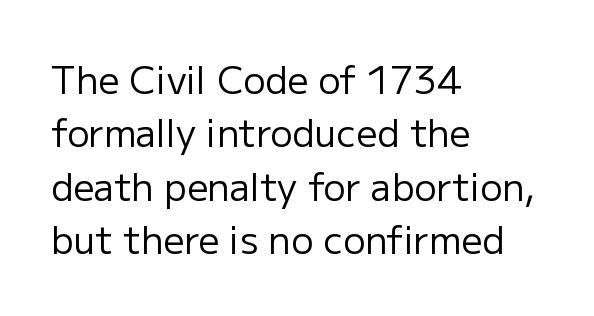
{"serif": "no", "italic": "no", "bold": "no", "weight": "regular", "width": "normal", "stroke_contrast": "low", "x_height": "medium", "monospaced": "no", "underline": "no", "align": "left", "line_spacing": "normal", "line_spacing_ratio": 1.44, "letter_spacing": "normal", "letter_spacing_em": 0.0, "glyph_px": 37}
